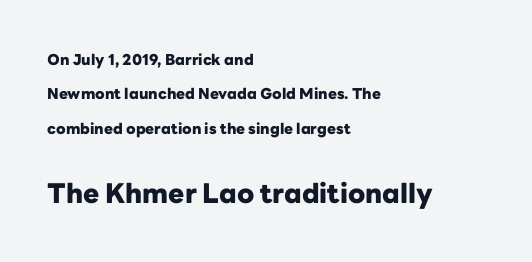
The rendering keeps characters at their native spacing. The sample has been set heavy, in full bold. Posture: straight, roman, zero tilt. Does the bottom block carry the larger type? Yes, it does. Unmarked baselines from the first word to the last.
